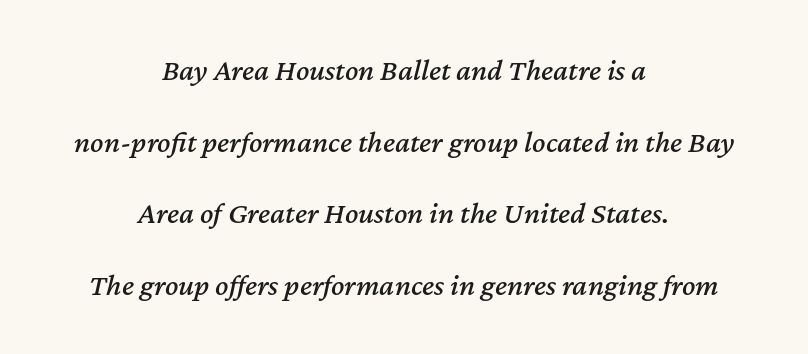
{"italic": "yes", "lean": "right", "slant_degrees": 12, "width": "normal", "stroke_contrast": "medium", "x_height": "medium", "monospaced": "no", "underline": "no", "align": "center", "line_spacing": "loose", "line_spacing_ratio": 2.31, "letter_spacing": "normal", "letter_spacing_em": 0.0, "glyph_px": 31}
